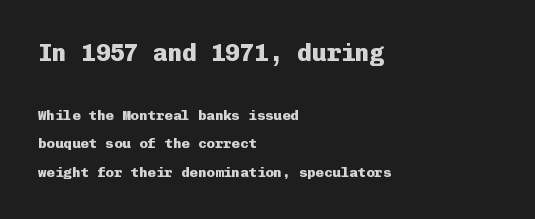
Q: Is the text bold? A: Yes.
Q: Is the text italic (slanted)? A: No, it is upright.
Q: Is the text underlined? A: No.
Q: How is the paragraph aligned? A: Left-aligned.
Q: Is the spacing between letters normal or unusually wide? A: Normal.
Q: Is the spacing between lines tight, normal or loose? A: Loose.
Q: Which block of text is set in a larger size, the first (top) or the second (bottom)? A: The first (top) one.
